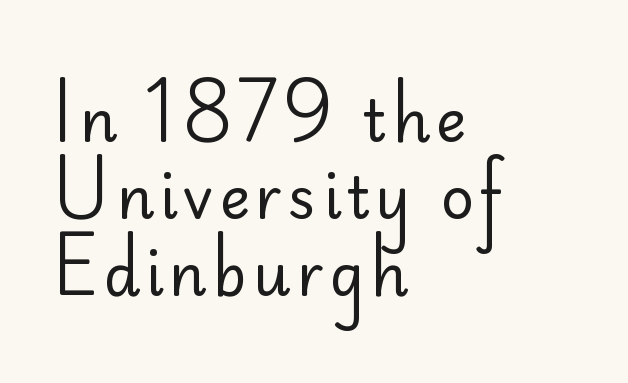
{"serif": "no", "italic": "no", "bold": "no", "weight": "regular", "width": "normal", "stroke_contrast": "low", "x_height": "small", "monospaced": "no", "underline": "no", "align": "left", "line_spacing": "normal", "line_spacing_ratio": 1.33, "glyph_px": 58}
